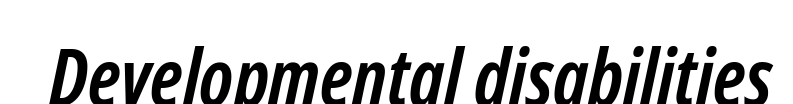
Looks like regular typesetting: each glyph gets only the width it needs. A typographer would call this underscored text. Students, note that the glyphs here touch the page at normal intervals. A dark, heavy texture on the line: the type is bold. These lines are composed in type without serifs.
